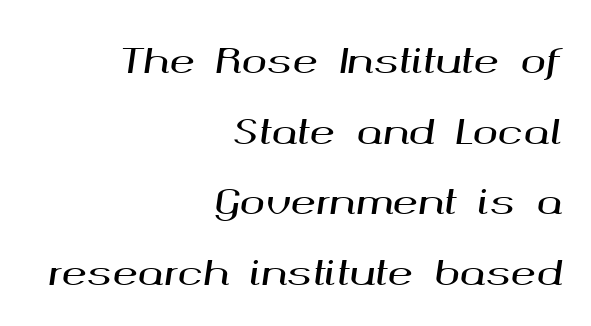
Is the letter spacing exaggerated? No — it looks like the ordinary default. The space beneath each line is pristine and unruled. Italic: yes, the glyphs are oblique. A student would call this right alignment; a typographer would say flush right, rag left. Spacing verdict: proportional, widths tailored to each character.
